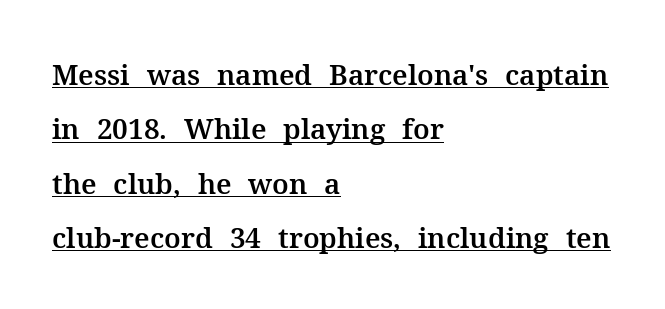
The lines are quadded left. A typesetter would call this proportional, since set widths differ per character. Baseline-to-baseline distance is far greater than the letter height. These lines are composed in type with serifs. Every word sits above its own underline.
